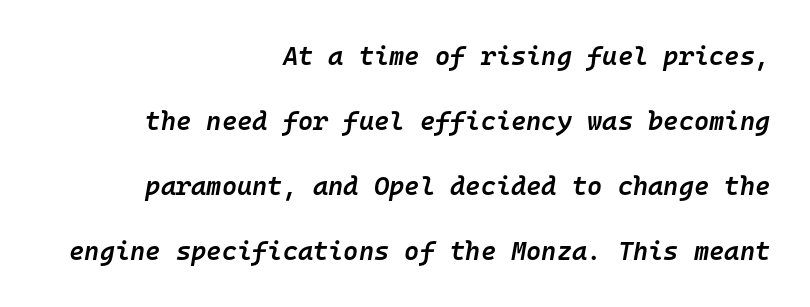
Q: Is the text bold? A: Semi-bold.
Q: Is the text italic (slanted)? A: Yes, it leans right by about 10 degrees.
Q: Is the text underlined? A: No.
Q: How is the paragraph aligned? A: Right-aligned.
Q: Is the spacing between letters normal or unusually wide? A: Normal.
Q: Is the spacing between lines tight, normal or loose? A: Loose.
